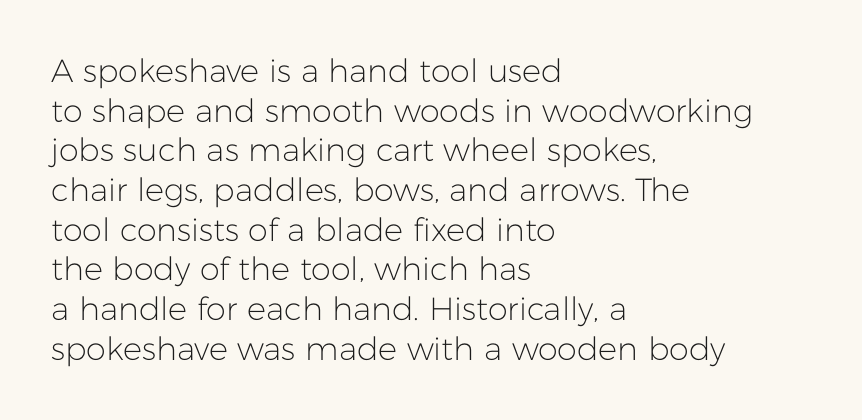
The image shows 32 px light sans-serif type, upright; set left-aligned, line spacing 1.24x, normal letter spacing, not underlined; low stroke contrast and a medium x-height.
